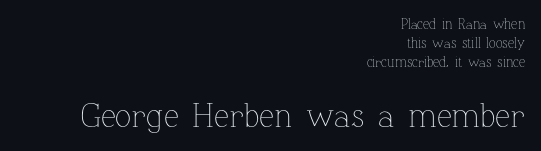
Q: Is the text bold? A: No.
Q: Is the text italic (slanted)? A: No, it is upright.
Q: Is the text underlined? A: No.
Q: How is the paragraph aligned? A: Right-aligned.
Q: Is the spacing between letters normal or unusually wide? A: Normal.
Q: Is the spacing between lines tight, normal or loose? A: Normal.
Q: Which block of text is set in a larger size, the first (top) or the second (bottom)? A: The second (bottom) one.
Q: Width (condensed, normal, or wide)? A: Normal.
Q: Stroke contrast? A: Low.
Q: x-height? A: Medium.
Q: Monospaced? A: No.
